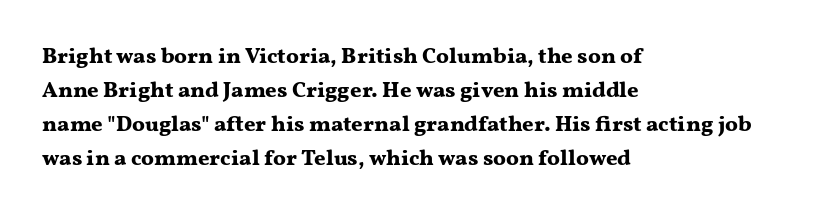
The lettering holds an erect, upright posture throughout. No word sits above an underline. Thick stems and heavy bowls — unmistakably bold. How are the letters spaced? Ordinarily, with no added tracking. Line beginnings align vertically; line endings do not.
